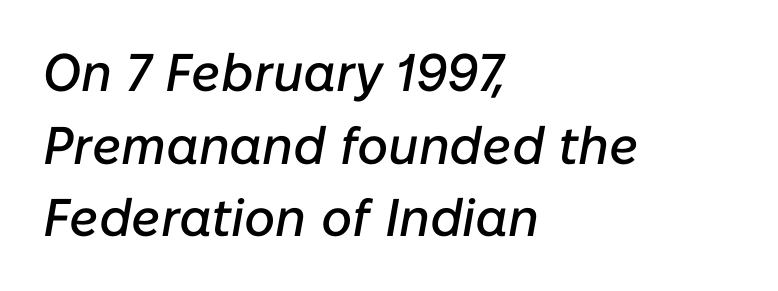
The image shows 53 px text type, italic (leaning right); set left-aligned, normal line spacing (1.37x), normal letter spacing, not underlined; low stroke contrast and a medium x-height.
